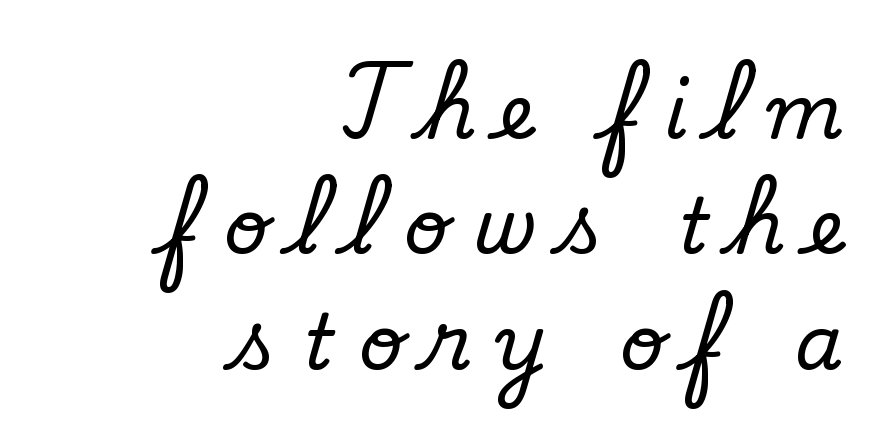
The space between consecutive lines is moderate. Letters rest on an invisible, unmarked baseline. Is this a fixed-width face? No — the glyphs have proportional, varying widths.
